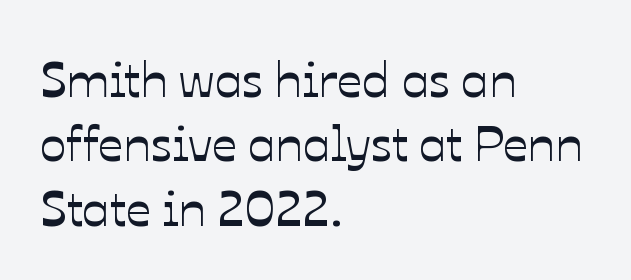
Q: Is the text italic (slanted)? A: No, it is upright.
Q: Is the text underlined? A: No.
Q: How is the paragraph aligned? A: Left-aligned.
Q: Is the spacing between letters normal or unusually wide? A: Normal.
Q: Is the spacing between lines tight, normal or loose? A: Normal.
Q: Width (condensed, normal, or wide)? A: Normal.
Q: Stroke contrast? A: Low.
Q: x-height? A: Medium.
Q: Monospaced? A: No.
